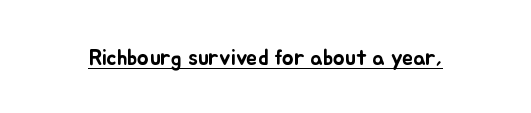
The image shows 22 px text type, upright; set normal letter spacing, underlined.
